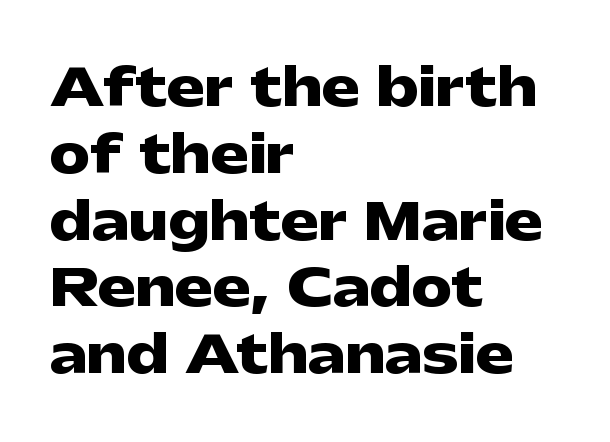
Q: Is the text bold? A: Yes.
Q: Is the text italic (slanted)? A: No, it is upright.
Q: Is the typeface a serif or a sans-serif typeface? A: Sans-serif.
Q: Is the text underlined? A: No.
Q: How is the paragraph aligned? A: Left-aligned.
Q: Is the spacing between letters normal or unusually wide? A: Normal.
Q: Is the spacing between lines tight, normal or loose? A: Normal.
Q: Width (condensed, normal, or wide)? A: Wide.
Q: Stroke contrast? A: Low.
Q: x-height? A: Medium.
Q: Monospaced? A: No.
